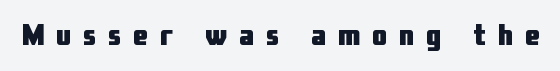
Q: Is the text bold? A: Yes.
Q: Is the text italic (slanted)? A: No, it is upright.
Q: Is the typeface a serif or a sans-serif typeface? A: Sans-serif.
Q: Is the text underlined? A: No.
Q: Is the spacing between letters normal or unusually wide? A: Unusually wide.
Q: Width (condensed, normal, or wide)? A: Condensed.
Q: Stroke contrast? A: Low.
Q: x-height? A: Medium.
Q: Monospaced? A: No.
